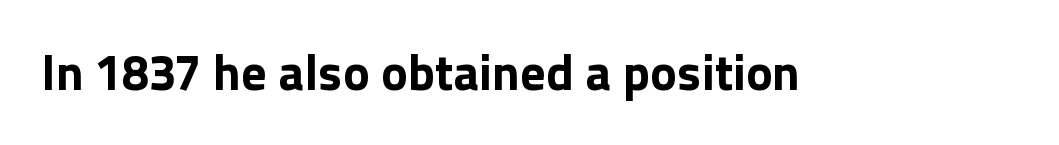
The face used here is a sans, in the tradition of grotesques and geometrics. Nobody touched the tracking dial on this one. Do the characters align in a grid? No, the font is proportional. Every stem runs plumb, perpendicular to the baseline. A full-strength bold gives these letters their thick strokes.
